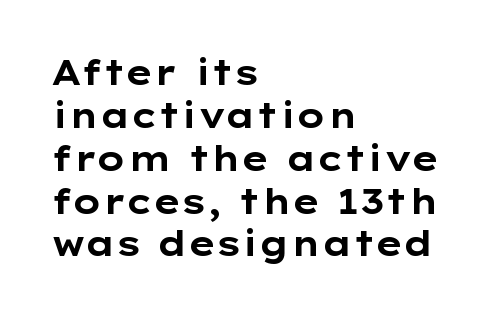
{"serif": "no", "italic": "no", "bold": "yes", "weight": "bold", "width": "wide", "stroke_contrast": "low", "x_height": "medium", "monospaced": "no", "underline": "no", "align": "left", "line_spacing": "normal", "line_spacing_ratio": 1.26, "letter_spacing": "normal", "letter_spacing_em": 0.0, "glyph_px": 34}
